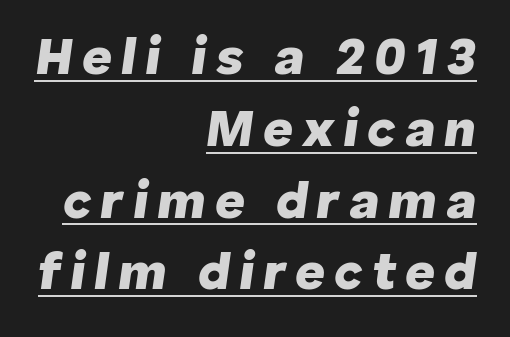
{"italic": "yes", "lean": "right", "slant_degrees": 8, "bold": "yes", "weight": "heavy", "width": "normal", "stroke_contrast": "low", "x_height": "medium", "monospaced": "no", "underline": "yes", "align": "right", "line_spacing": "normal", "line_spacing_ratio": 1.38, "glyph_px": 52}
